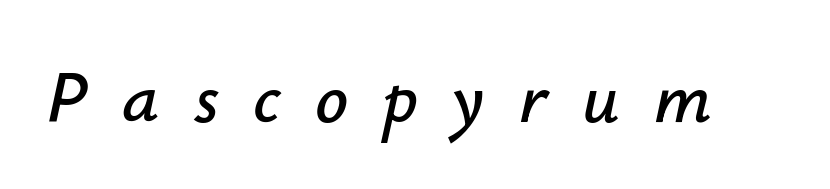
Q: Is the text italic (slanted)? A: Yes, it leans right by about 12 degrees.
Q: Is the text underlined? A: No.
Q: Is the spacing between letters normal or unusually wide? A: Unusually wide.
Q: Width (condensed, normal, or wide)? A: Normal.
Q: Stroke contrast? A: Low.
Q: x-height? A: Small.
Q: Monospaced? A: No.
